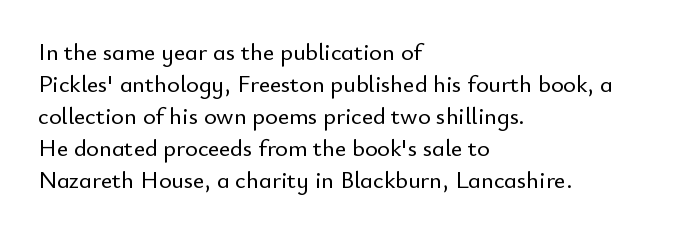
No italicization has been applied; the sample stays upright. The vertical gap from one line to the next is medium. Standard letterfit; no display-style spreading of the glyphs. The passage is arranged the way most books set body copy — flush left. Rule under the text: the space is simply empty.
